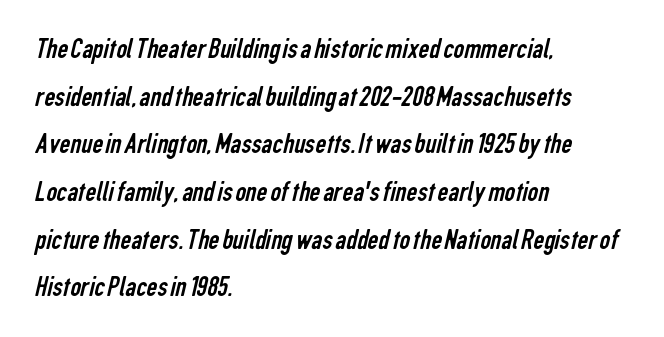
The image shows 30 px regular-weight, condensed sans-serif type; set left-aligned, normal line spacing (1.59x), normal letter spacing, not underlined; low stroke contrast and a medium x-height.
